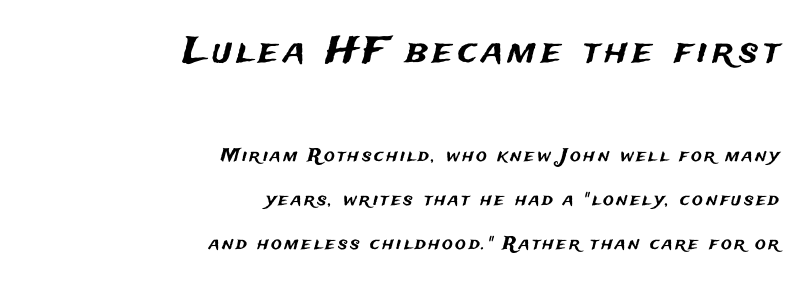
The image shows 36 px sans-serif type; set right-aligned, loose line spacing (2.45x), not underlined; the first (top) block is 2.0x larger; medium stroke contrast and a medium x-height.
